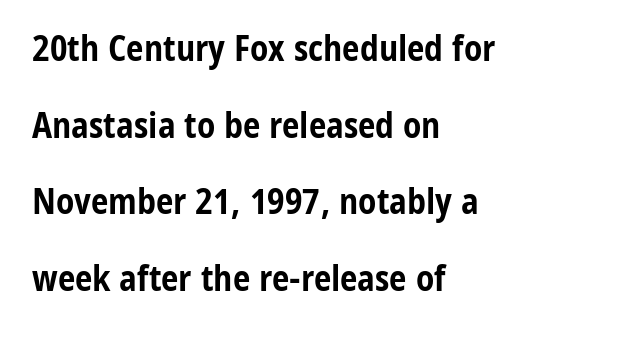
Q: Is the text bold? A: Yes.
Q: Is the text italic (slanted)? A: No, it is upright.
Q: Is the typeface a serif or a sans-serif typeface? A: Sans-serif.
Q: Is the text underlined? A: No.
Q: How is the paragraph aligned? A: Left-aligned.
Q: Is the spacing between letters normal or unusually wide? A: Normal.
Q: Is the spacing between lines tight, normal or loose? A: Loose.
Q: Width (condensed, normal, or wide)? A: Condensed.
Q: Stroke contrast? A: Low.
Q: x-height? A: Medium.
Q: Monospaced? A: No.
